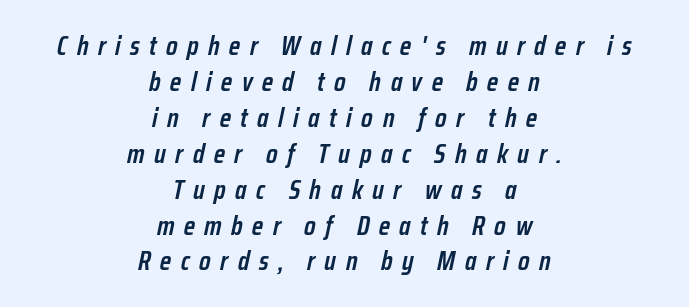
Descenders are the only things crossing below the line. This rendering uses center alignment, leaving both contours irregular but symmetric. The rendering applies a slant to the glyphs. This is the in-between weight designers call semibold or demi. Between one letter and the next there's a generous, obvious gap.
